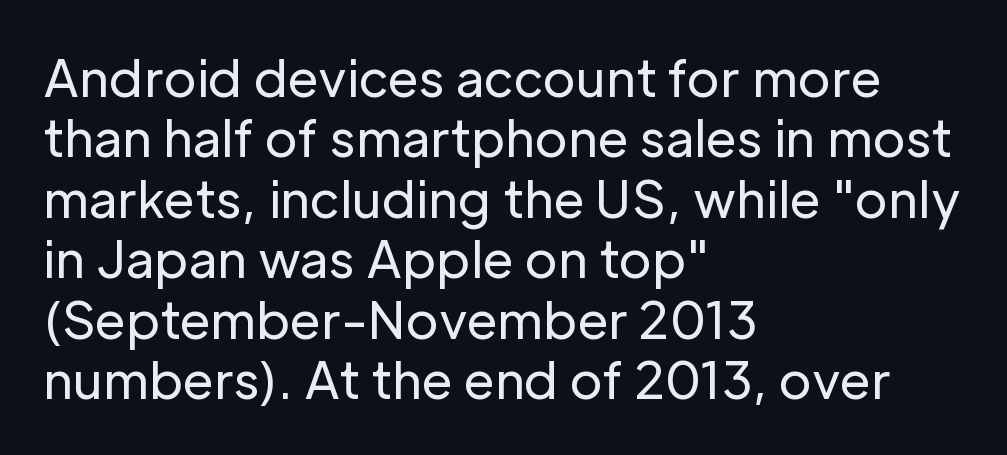
Q: Is the text bold? A: No.
Q: Is the text italic (slanted)? A: No, it is upright.
Q: Is the typeface a serif or a sans-serif typeface? A: Sans-serif.
Q: Is the text underlined? A: No.
Q: How is the paragraph aligned? A: Left-aligned.
Q: Is the spacing between letters normal or unusually wide? A: Normal.
Q: Width (condensed, normal, or wide)? A: Normal.
Q: Stroke contrast? A: Low.
Q: x-height? A: Medium.
Q: Monospaced? A: No.
